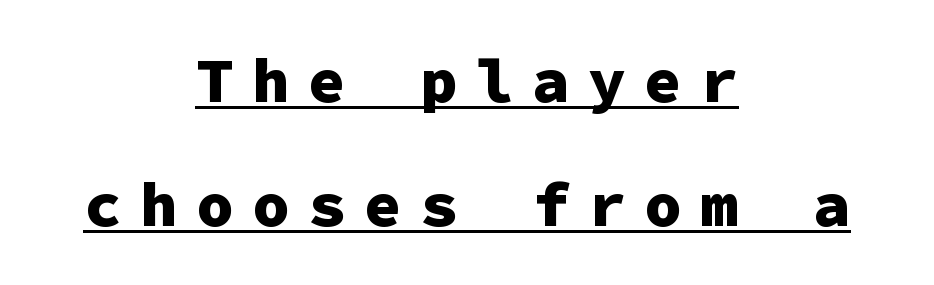
Does extra space separate the letters? Yes, quite a lot of it. Looks like someone drew a line under every word here. A centered setting, common on invitations and titles, is used for this passage. The vertical gap from one line to the next is large. Bold? Absolutely — the strokes are thick and heavy.
